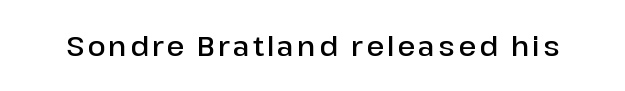
The image shows 27 px text type, upright; set not underlined.
